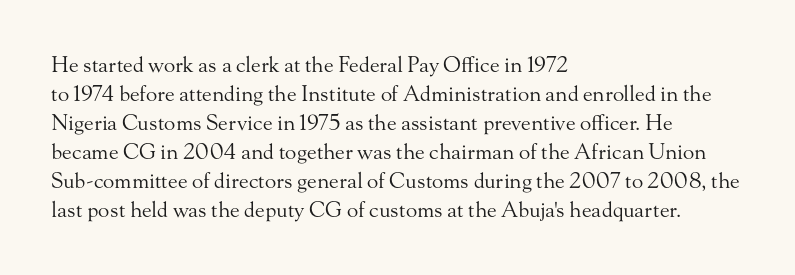
Letters rest on an invisible, unmarked baseline. Heaviness? Minimal to ordinary, like unemphasized prose. The rendering anchors every line to the left-hand side. The line-height multiplier appears to be the usual default.
